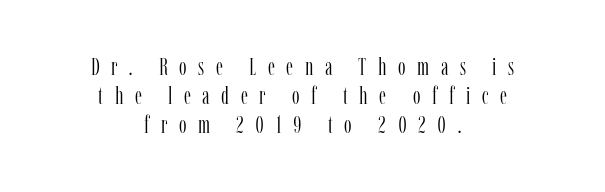
{"italic": "no", "bold": "no", "underline": "no", "align": "center", "line_spacing_ratio": 1.21, "letter_spacing": "wide", "letter_spacing_em": 0.48, "glyph_px": 24}
